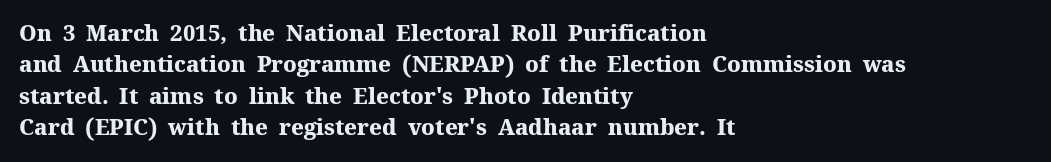
Q: Is the text bold? A: Yes.
Q: Is the text italic (slanted)? A: No, it is upright.
Q: Is the text underlined? A: No.
Q: How is the paragraph aligned? A: Left-aligned.
Q: Is the spacing between letters normal or unusually wide? A: Normal.
Q: Is the spacing between lines tight, normal or loose? A: Normal.
